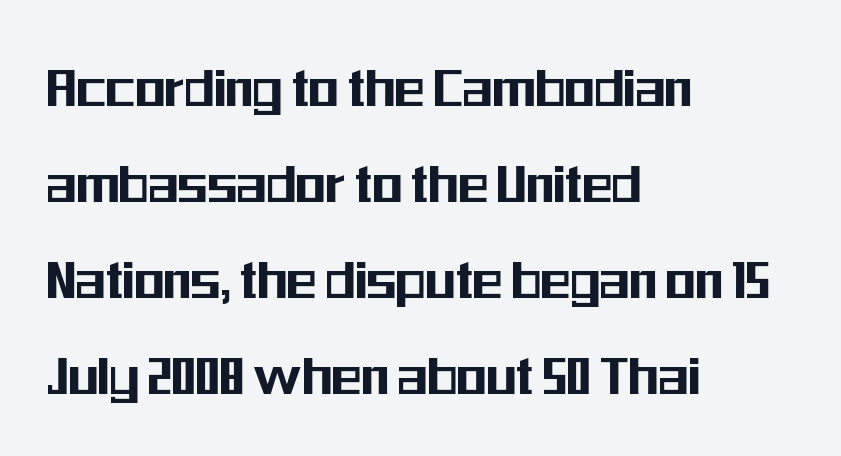
The passage shown is typed in a proportional face where columns would drift. The glyphs are unaccompanied by any horizontal stroke below them. Compared with typical body copy, the letter spacing here is the same. Honestly, the row spacing looks completely unremarkable. Nothing sits at the stroke ends, so this counts as sans-serif. Italic: no, the glyphs are upright roman.
